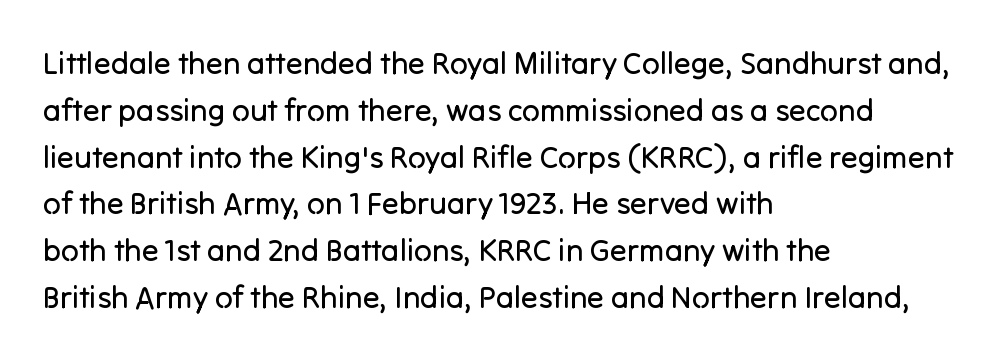
{"serif": "no", "italic": "no", "bold": "no", "weight": "regular", "width": "normal", "stroke_contrast": "low", "x_height": "medium", "monospaced": "no", "underline": "no", "align": "left", "line_spacing": "normal", "line_spacing_ratio": 1.51, "letter_spacing": "normal", "letter_spacing_em": 0.0, "glyph_px": 31}
